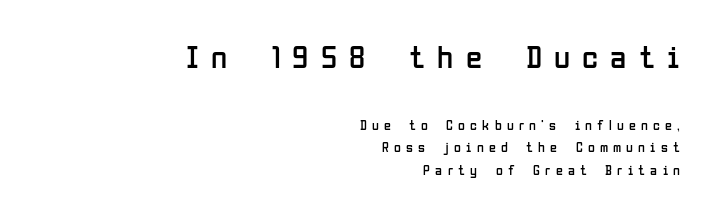
The image shows 33 px regular-weight, condensed sans-serif type, upright; set right-aligned, normal line spacing (1.64x), unusually wide letter spacing (+0.37 em), not underlined; the first (top) block is 2.36x larger; low stroke contrast and a medium x-height.
